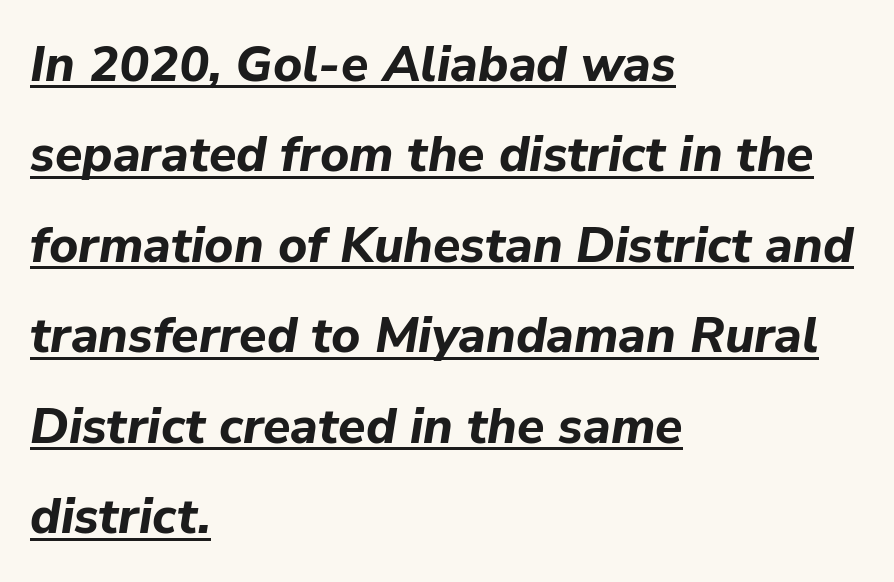
Q: Is the text bold? A: Yes.
Q: Is the text italic (slanted)? A: Yes, it leans right by about 9 degrees.
Q: Is the text underlined? A: Yes.
Q: How is the paragraph aligned? A: Left-aligned.
Q: Is the spacing between letters normal or unusually wide? A: Normal.
Q: Width (condensed, normal, or wide)? A: Normal.
Q: Stroke contrast? A: Low.
Q: x-height? A: Medium.
Q: Monospaced? A: No.
